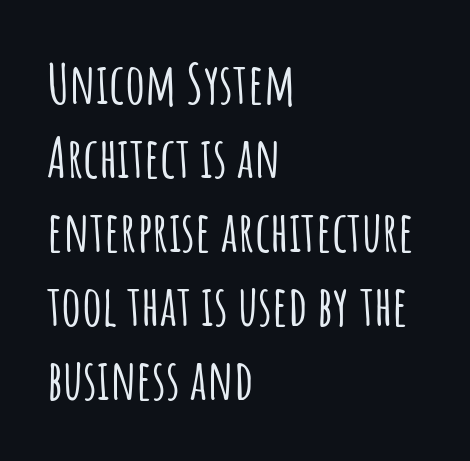
The image shows 56 px condensed sans-serif type, upright; set left-aligned, normal line spacing (1.32x), normal letter spacing, not underlined; low stroke contrast and a large x-height.
